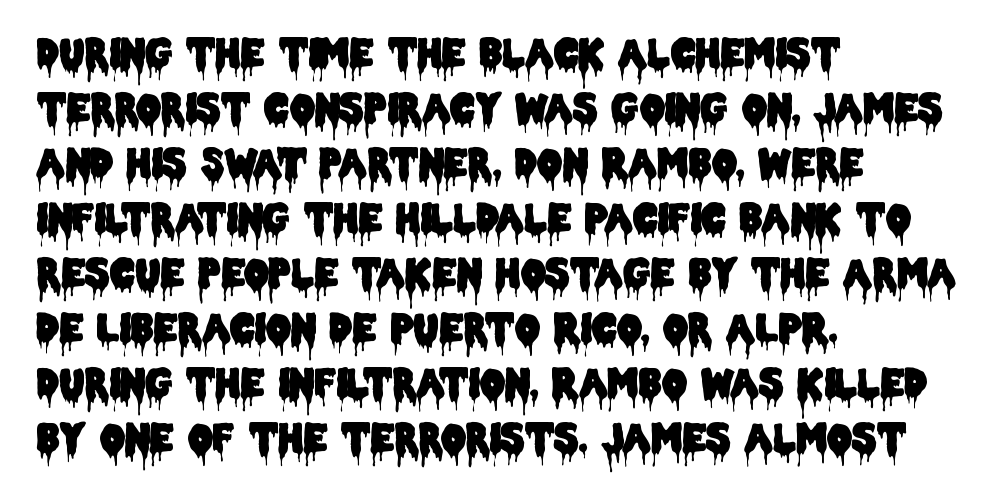
The image shows 39 px condensed sans-serif type, upright; set left-aligned, normal line spacing (1.41x), normal letter spacing, not underlined; low stroke contrast and a large x-height.
